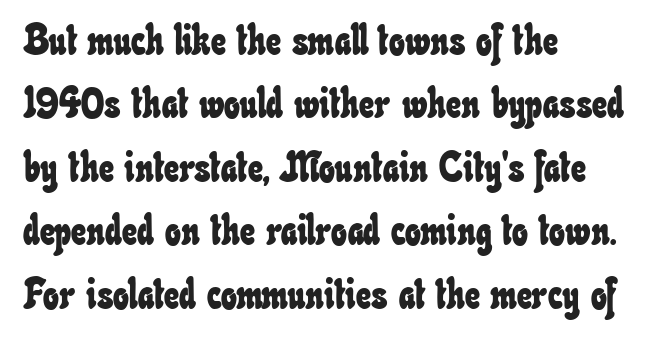
Q: Is the text underlined? A: No.
Q: How is the paragraph aligned? A: Left-aligned.
Q: Is the spacing between letters normal or unusually wide? A: Normal.
Q: Is the spacing between lines tight, normal or loose? A: Normal.
Q: Width (condensed, normal, or wide)? A: Condensed.
Q: Stroke contrast? A: Low.
Q: x-height? A: Small.
Q: Monospaced? A: No.
